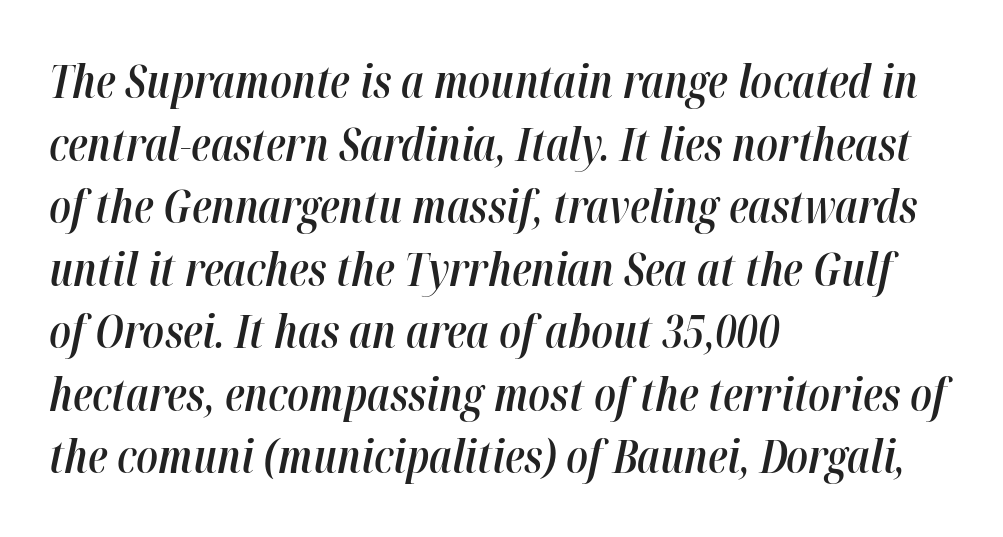
The image shows 45 px semibold, condensed type, italic (leaning right); set left-aligned, normal line spacing (1.39x), normal letter spacing, not underlined; high stroke contrast and a medium x-height.
